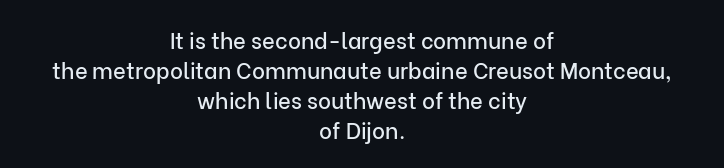
Posture: upright roman. Notice how the passage keeps no hard edge, just a central spine. The gaps between neighbouring characters are ordinary and unremarkable. Honestly, there is no underline to notice here at all. Baseline-to-baseline distance is the conventional proportion of letter height.
